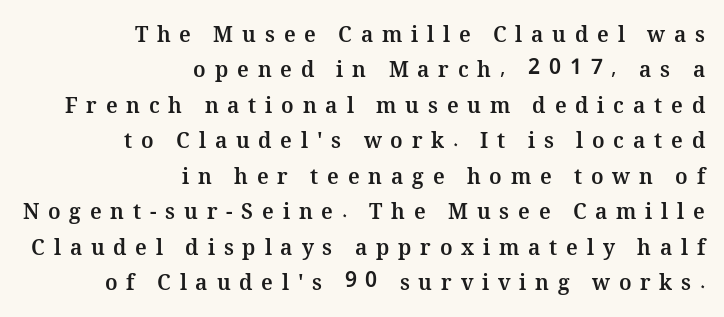
Letter spacing: wide. A roman cut, with each character standing at attention. Typeset ragged left — the right edge is the straight one. A typesetter would call this leading conventional body-copy spacing.
